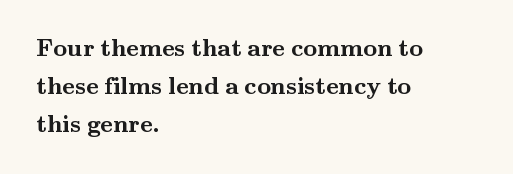
Any mark beneath the type? The region is blank. The letters stand upright; this is a roman face. The type is set solid horizontally, with unmodified tracking. Which margin do the lines hug? The left one — the right edge is uneven. The rendering uses a bold face; every stroke is thick and dark.
